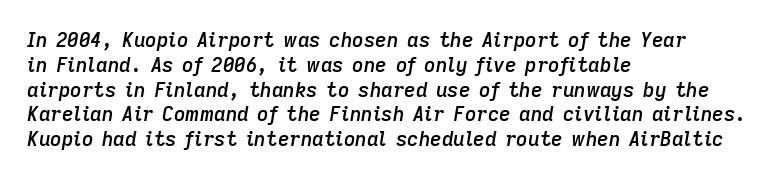
The image shows 20 px text type, italic (leaning right); set left-aligned, line spacing 1.24x, normal letter spacing, not underlined.
